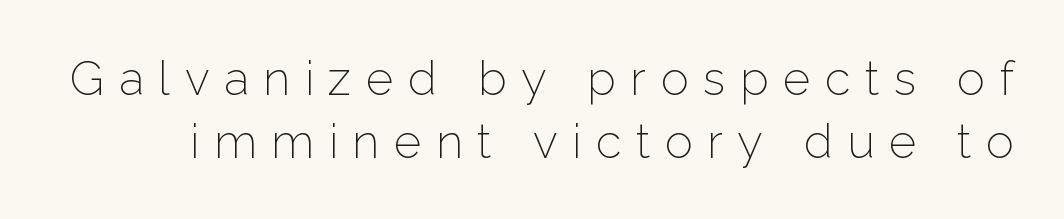
{"serif": "no", "italic": "no", "bold": "no", "weight": "light", "width": "normal", "stroke_contrast": "low", "x_height": "medium", "monospaced": "no", "underline": "no", "line_spacing": "normal", "line_spacing_ratio": 1.34, "letter_spacing": "wide", "letter_spacing_em": 0.31, "glyph_px": 47}
